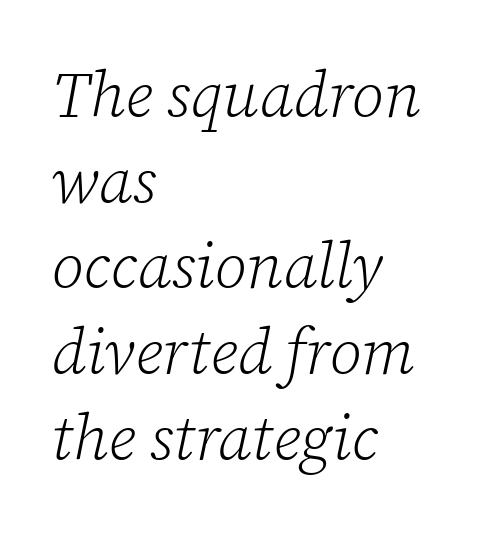
Q: Is the text bold? A: No.
Q: Is the text italic (slanted)? A: Yes, it leans right by about 12 degrees.
Q: Is the typeface a serif or a sans-serif typeface? A: Serif.
Q: Is the text underlined? A: No.
Q: How is the paragraph aligned? A: Left-aligned.
Q: Is the spacing between letters normal or unusually wide? A: Normal.
Q: Is the spacing between lines tight, normal or loose? A: Normal.
Q: Width (condensed, normal, or wide)? A: Normal.
Q: Stroke contrast? A: Low.
Q: x-height? A: Medium.
Q: Monospaced? A: No.
